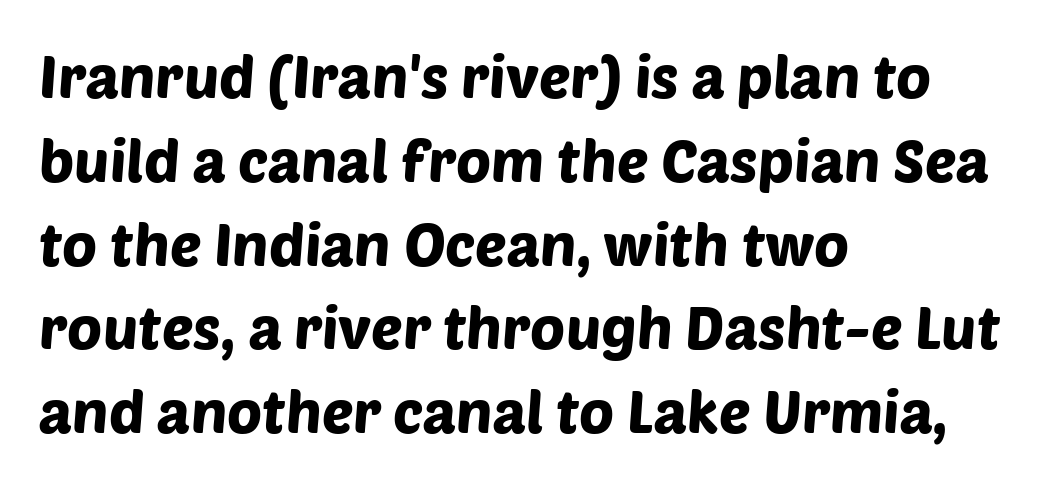
The image shows 59 px sans-serif type; set left-aligned, normal line spacing (1.42x), normal letter spacing, not underlined; low stroke contrast and a large x-height.
